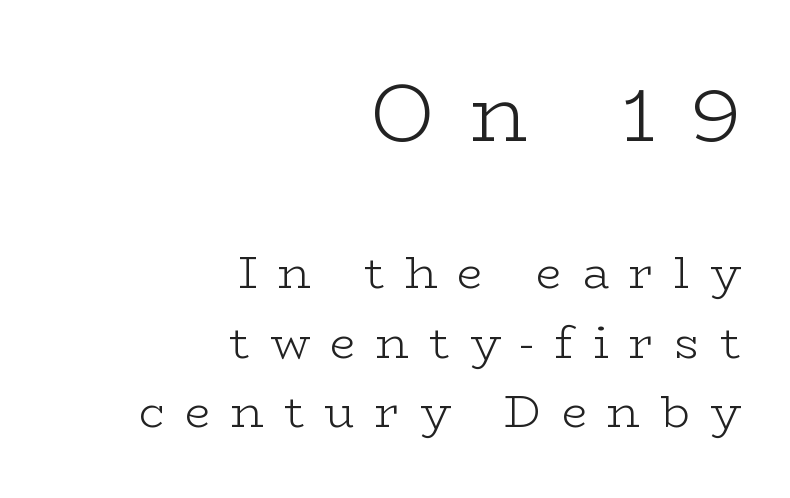
Q: Is the text bold? A: No.
Q: Is the text italic (slanted)? A: No, it is upright.
Q: Is the typeface a serif or a sans-serif typeface? A: Serif.
Q: Is the text underlined? A: No.
Q: How is the paragraph aligned? A: Right-aligned.
Q: Is the spacing between letters normal or unusually wide? A: Unusually wide.
Q: Is the spacing between lines tight, normal or loose? A: Normal.
Q: Which block of text is set in a larger size, the first (top) or the second (bottom)? A: The first (top) one.
Q: Width (condensed, normal, or wide)? A: Wide.
Q: Stroke contrast? A: Low.
Q: x-height? A: Medium.
Q: Monospaced? A: No.
